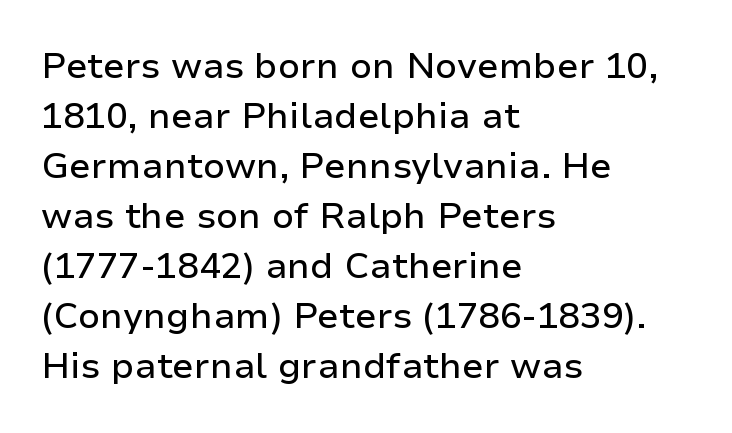
Q: Is the text italic (slanted)? A: No, it is upright.
Q: Is the typeface a serif or a sans-serif typeface? A: Sans-serif.
Q: Is the text underlined? A: No.
Q: How is the paragraph aligned? A: Left-aligned.
Q: Is the spacing between letters normal or unusually wide? A: Normal.
Q: Is the spacing between lines tight, normal or loose? A: Normal.
Q: Width (condensed, normal, or wide)? A: Normal.
Q: Stroke contrast? A: Low.
Q: x-height? A: Medium.
Q: Monospaced? A: No.
